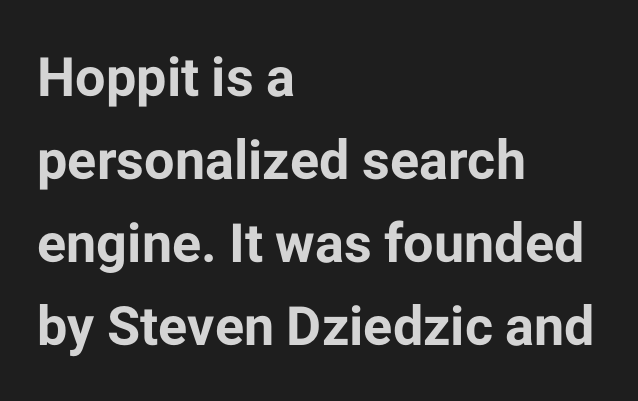
{"serif": "no", "italic": "no", "bold": "yes", "weight": "bold", "width": "normal", "stroke_contrast": "low", "x_height": "medium", "monospaced": "no", "underline": "no", "align": "left", "line_spacing": "normal", "line_spacing_ratio": 1.54, "letter_spacing": "normal", "letter_spacing_em": 0.0, "glyph_px": 54}
